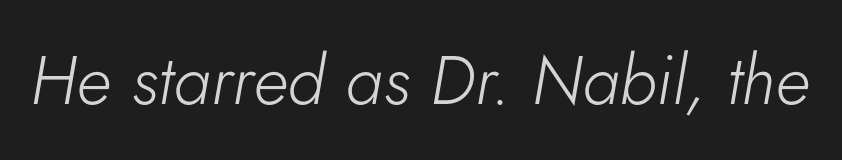
The image shows 69 px light type, italic (leaning right); set normal letter spacing, not underlined; low stroke contrast and a small x-height.
